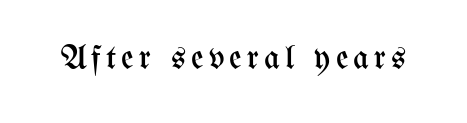
Q: Is the text bold? A: No.
Q: Is the text italic (slanted)? A: No, it is upright.
Q: Is the text underlined? A: No.
Q: Width (condensed, normal, or wide)? A: Condensed.
Q: Stroke contrast? A: Medium.
Q: x-height? A: Medium.
Q: Monospaced? A: No.
